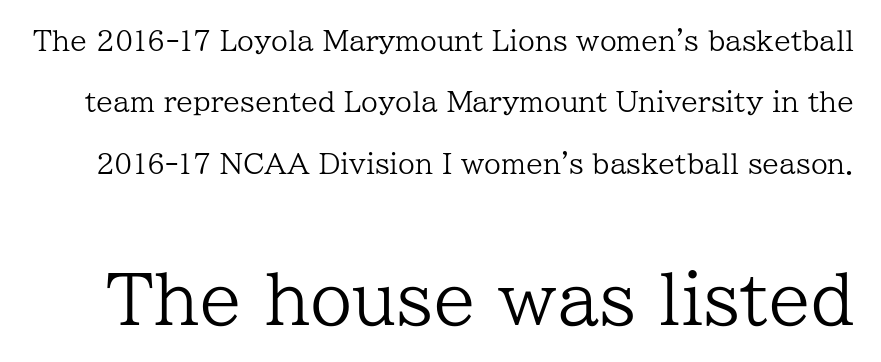
Between these two stacked blocks, the lower one wins on size. The weight would be labelled regular, book, light, or lighter still. What stands out about the letter spacing? Nothing — it is the standard amount. Compared with typical paragraphs, the rows here are farther apart. The letters carry serifs — small finishing strokes at the ends of their stems. A typesetter would call this proportional, since set widths differ per character.
